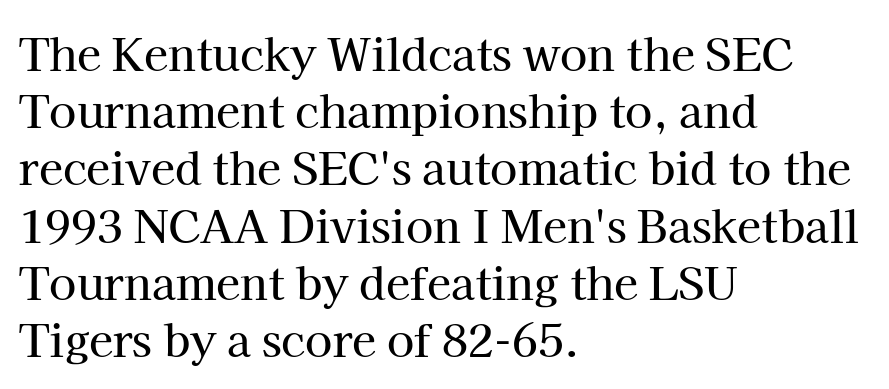
The image shows 44 px serif type, upright; set left-aligned, normal line spacing (1.3x), normal letter spacing, not underlined; high stroke contrast and a medium x-height.
